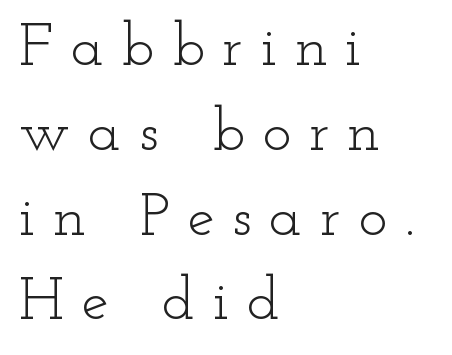
Q: Is the text bold? A: No.
Q: Is the text italic (slanted)? A: No, it is upright.
Q: Is the typeface a serif or a sans-serif typeface? A: Serif.
Q: Is the text underlined? A: No.
Q: How is the paragraph aligned? A: Left-aligned.
Q: Is the spacing between letters normal or unusually wide? A: Unusually wide.
Q: Is the spacing between lines tight, normal or loose? A: Normal.
Q: Width (condensed, normal, or wide)? A: Wide.
Q: Stroke contrast? A: Low.
Q: x-height? A: Small.
Q: Monospaced? A: No.
